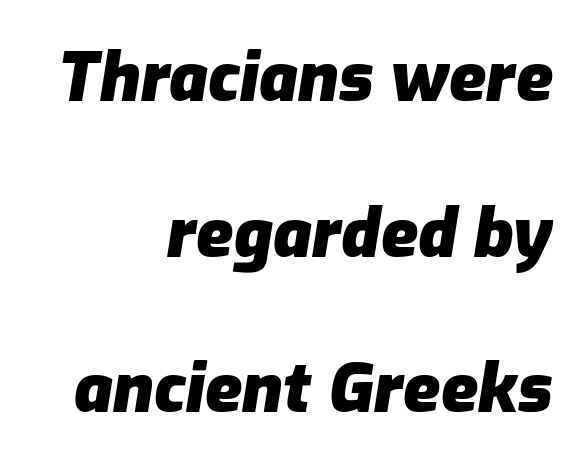
The image shows 68 px heavy type, italic (leaning right); set right-aligned, loose line spacing (2.29x), normal letter spacing, not underlined; low stroke contrast and a medium x-height.
